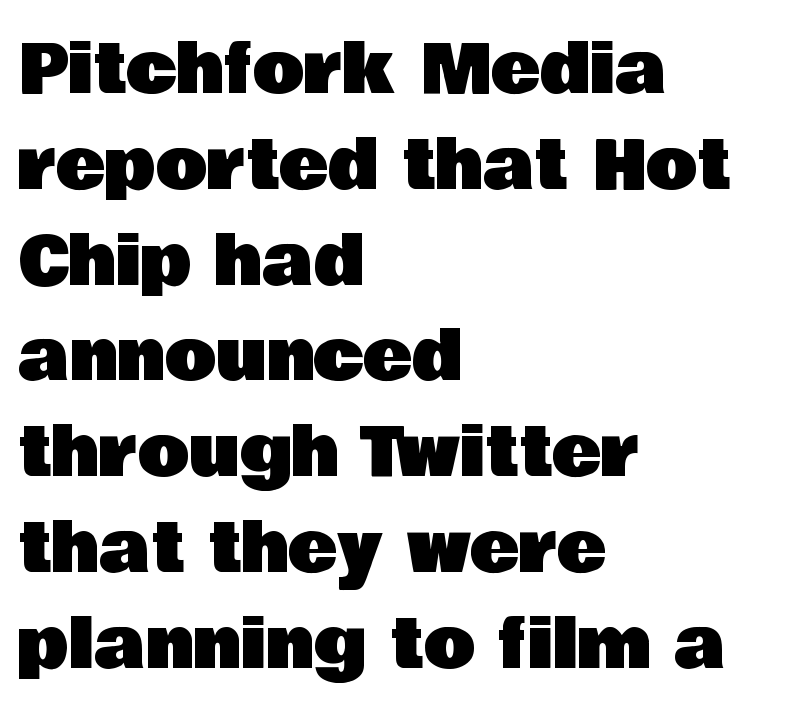
Leading: standard. Letter spacing: default. The zone under the glyphs is completely vacant. Horizontally, the lines are justified to the leading edge only. The passage shown is typed in a proportional face where columns would drift.
